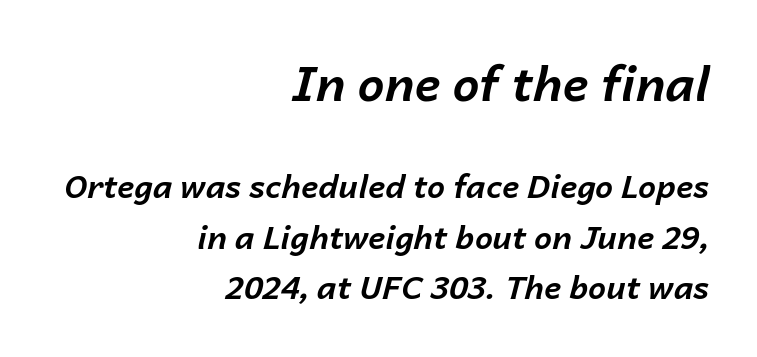
{"italic": "yes", "lean": "right", "slant_degrees": 14, "bold": "yes", "weight": "bold", "width": "normal", "stroke_contrast": "low", "x_height": "medium", "monospaced": "no", "underline": "no", "align": "right", "line_spacing": "normal", "line_spacing_ratio": 1.58, "letter_spacing": "normal", "letter_spacing_em": 0.0, "larger_block": "first", "size_ratio": 1.5, "glyph_px": 48}
